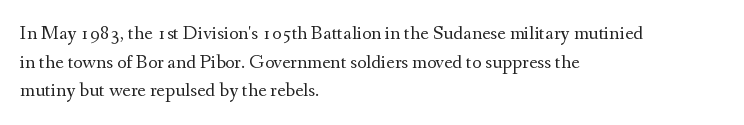
The image shows 20 px text type, upright; set left-aligned, normal line spacing (1.43x), normal letter spacing, not underlined.
